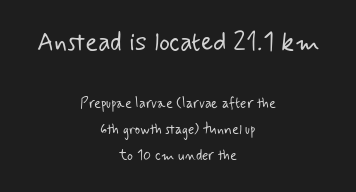
Q: Is the text bold? A: No.
Q: Is the text underlined? A: No.
Q: How is the paragraph aligned? A: Centered.
Q: Is the spacing between letters normal or unusually wide? A: Normal.
Q: Which block of text is set in a larger size, the first (top) or the second (bottom)? A: The first (top) one.
